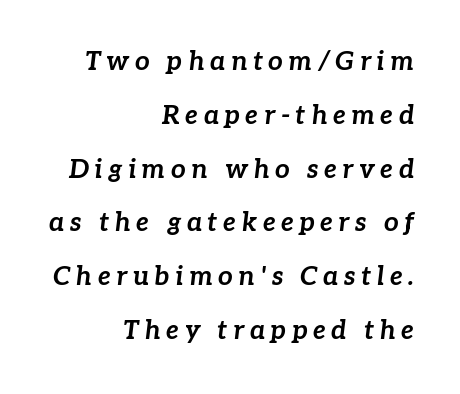
{"italic": "yes", "lean": "right", "slant_degrees": 7, "bold": "yes", "underline": "no", "align": "right", "line_spacing": "loose", "line_spacing_ratio": 2.07, "letter_spacing": "wide", "letter_spacing_em": 0.21, "glyph_px": 26}
